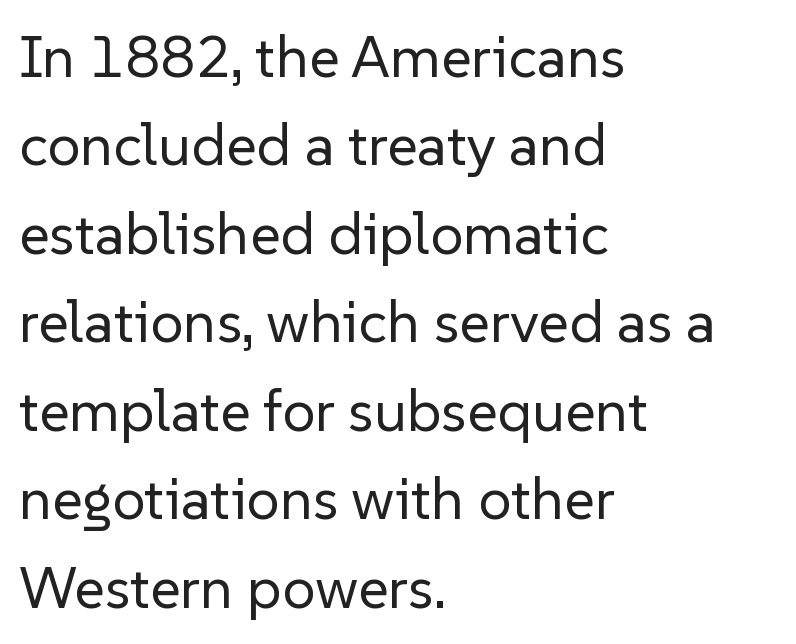
Q: Is the text bold? A: No.
Q: Is the text italic (slanted)? A: No, it is upright.
Q: Is the typeface a serif or a sans-serif typeface? A: Sans-serif.
Q: Is the text underlined? A: No.
Q: How is the paragraph aligned? A: Left-aligned.
Q: Is the spacing between letters normal or unusually wide? A: Normal.
Q: Is the spacing between lines tight, normal or loose? A: Normal.
Q: Width (condensed, normal, or wide)? A: Normal.
Q: Stroke contrast? A: Low.
Q: x-height? A: Medium.
Q: Monospaced? A: No.
